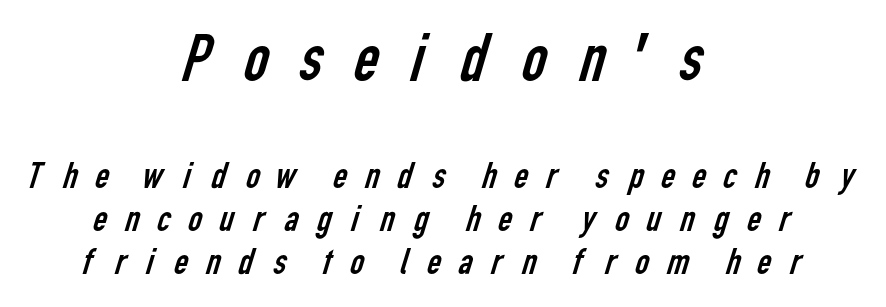
Substantial extra tracking has been applied to these lines. Descender tails drop into unmarked territory. The passage is arranged like a title page — every line centered. The rendering shows plain stroke endings on the letterforms — a sans-serif design.
